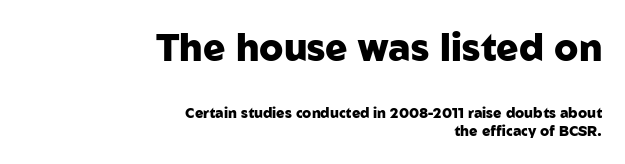
Students, note that the glyphs here touch the page at normal intervals. Emphasis by weight is at full strength: bold. The characters display no serif detailing; their extremities are plain. Descenders are the only things crossing below the line. Note: larger setting up top, smaller setting below.
